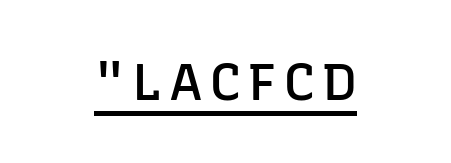
Q: Is the text bold? A: Semi-bold.
Q: Is the text italic (slanted)? A: No, it is upright.
Q: Is the typeface a serif or a sans-serif typeface? A: Sans-serif.
Q: Is the text underlined? A: Yes.
Q: How is the paragraph aligned? A: Centered.
Q: Width (condensed, normal, or wide)? A: Normal.
Q: Stroke contrast? A: Low.
Q: x-height? A: Medium.
Q: Monospaced? A: No.
